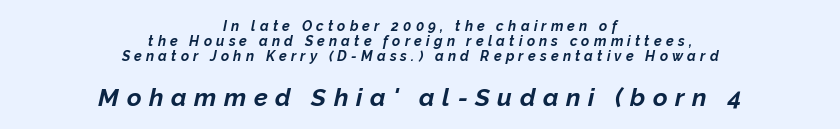
{"italic": "yes", "lean": "right", "slant_degrees": 12, "bold": "yes", "underline": "no", "align": "center", "line_spacing": "tight", "line_spacing_ratio": 1.06, "letter_spacing": "wide", "letter_spacing_em": 0.3, "larger_block": "second", "size_ratio": 1.79, "glyph_px": 25}
